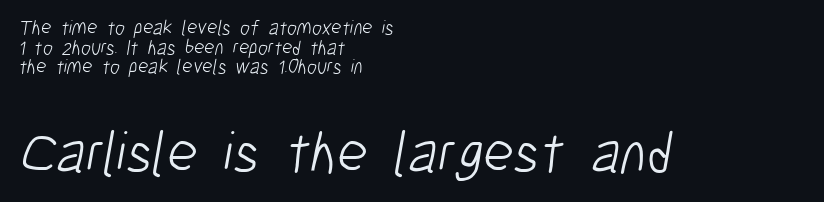
{"serif": "no", "bold": "no", "weight": "light", "width": "condensed", "stroke_contrast": "low", "x_height": "medium", "monospaced": "no", "underline": "no", "align": "left", "line_spacing": "tight", "line_spacing_ratio": 0.98, "letter_spacing": "normal", "letter_spacing_em": 0.0, "larger_block": "second", "size_ratio": 2.95, "glyph_px": 59}
